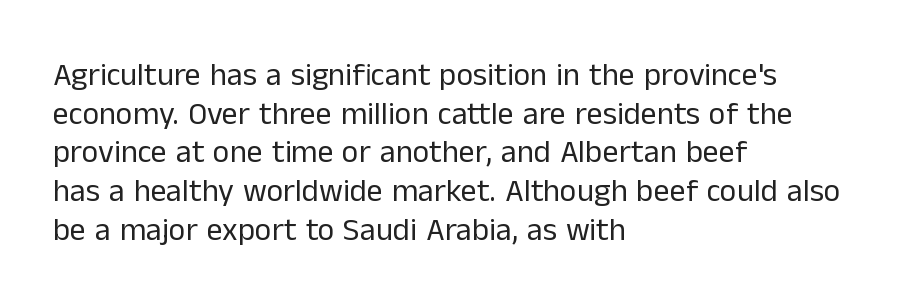
{"serif": "no", "italic": "no", "bold": "no", "weight": "regular", "width": "normal", "stroke_contrast": "low", "x_height": "medium", "monospaced": "no", "underline": "no", "align": "left", "line_spacing_ratio": 1.21, "letter_spacing": "normal", "letter_spacing_em": 0.0, "glyph_px": 32}
